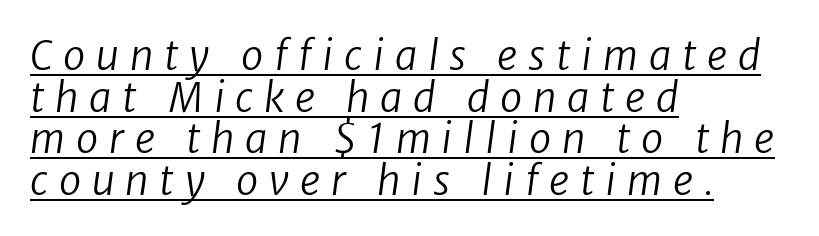
Spacing between characters has been opened up far beyond the box default. Observe the absence of serifs on each vertical stroke in this sample. Each stroke keeps to a modest, everyday thickness or less. The passage shown is underscored from start to finish.
